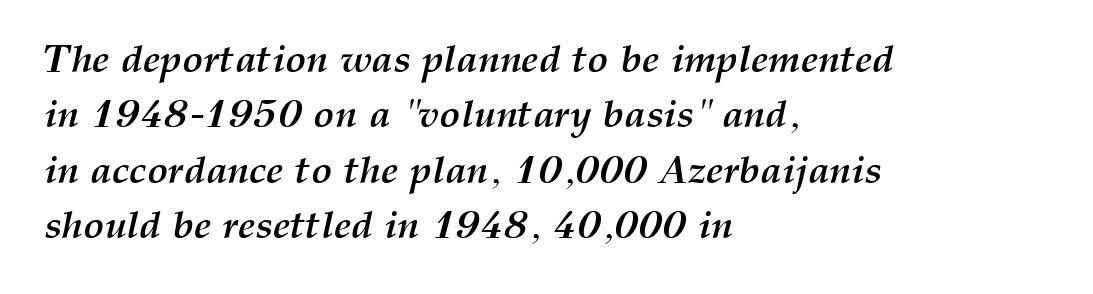
Q: Is the text bold? A: Yes.
Q: Is the text italic (slanted)? A: Yes, it leans right by about 12 degrees.
Q: Is the text underlined? A: No.
Q: How is the paragraph aligned? A: Left-aligned.
Q: Is the spacing between letters normal or unusually wide? A: Normal.
Q: Is the spacing between lines tight, normal or loose? A: Normal.
Q: Width (condensed, normal, or wide)? A: Normal.
Q: Stroke contrast? A: Medium.
Q: x-height? A: Medium.
Q: Monospaced? A: No.
